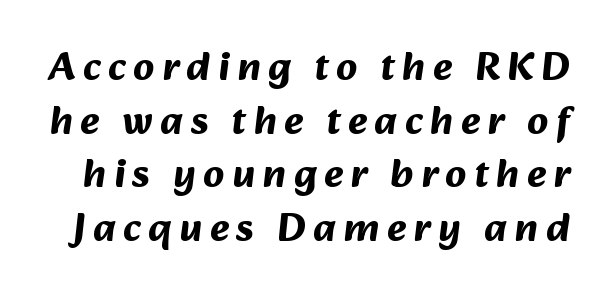
{"serif": "no", "bold": "yes", "weight": "bold", "width": "normal", "stroke_contrast": "medium", "x_height": "medium", "monospaced": "no", "underline": "no", "line_spacing": "normal", "line_spacing_ratio": 1.31, "glyph_px": 41}
